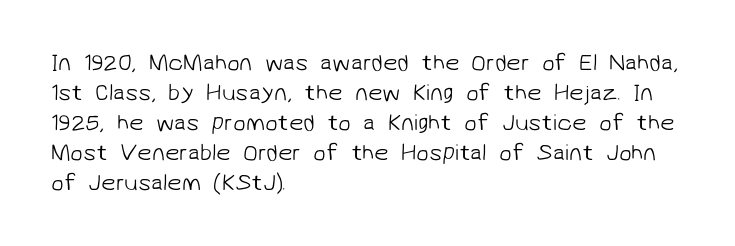
Q: Is the text bold? A: No.
Q: Is the text underlined? A: No.
Q: How is the paragraph aligned? A: Left-aligned.
Q: Is the spacing between letters normal or unusually wide? A: Normal.
Q: Is the spacing between lines tight, normal or loose? A: Normal.
